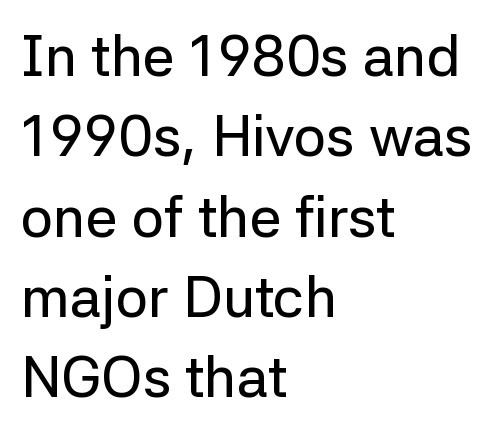
{"serif": "no", "italic": "no", "width": "normal", "stroke_contrast": "low", "x_height": "medium", "monospaced": "no", "underline": "no", "align": "left", "line_spacing": "normal", "line_spacing_ratio": 1.41, "letter_spacing": "normal", "letter_spacing_em": 0.0, "glyph_px": 57}
